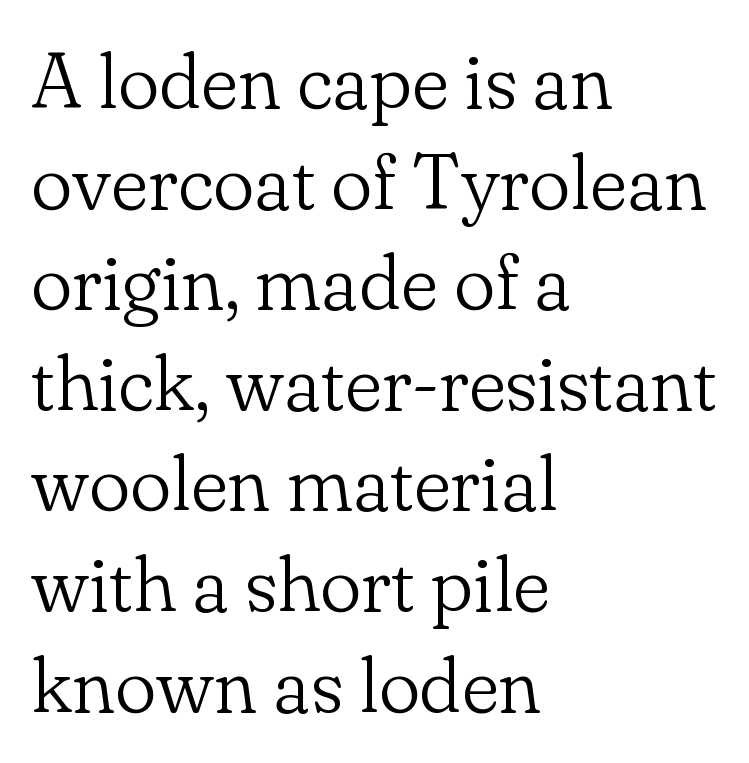
The image shows 78 px light serif type, upright; set left-aligned, normal line spacing (1.29x), normal letter spacing, not underlined; low stroke contrast and a small x-height.
